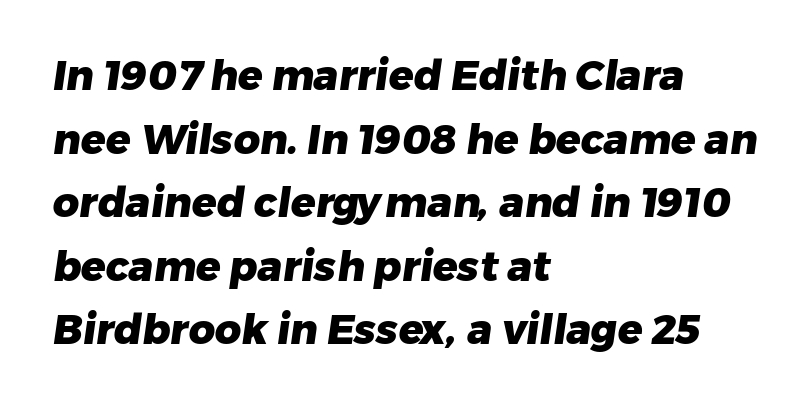
{"serif": "no", "bold": "yes", "weight": "heavy", "width": "normal", "stroke_contrast": "low", "x_height": "medium", "monospaced": "no", "underline": "no", "align": "left", "line_spacing": "normal", "line_spacing_ratio": 1.55, "letter_spacing": "normal", "letter_spacing_em": 0.0, "glyph_px": 41}
